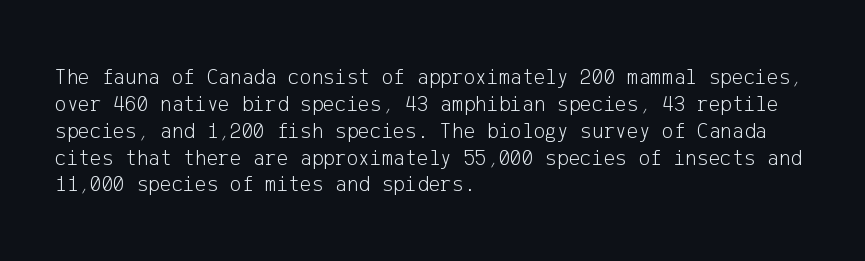
Honestly, the letter spacing is just normal — you wouldn't notice it. A student would call this left alignment; a typographer would say flush left, rag right. The font sits on the lighter half of the weight spectrum, regular included. Just letters on the line, the space beneath them empty.
